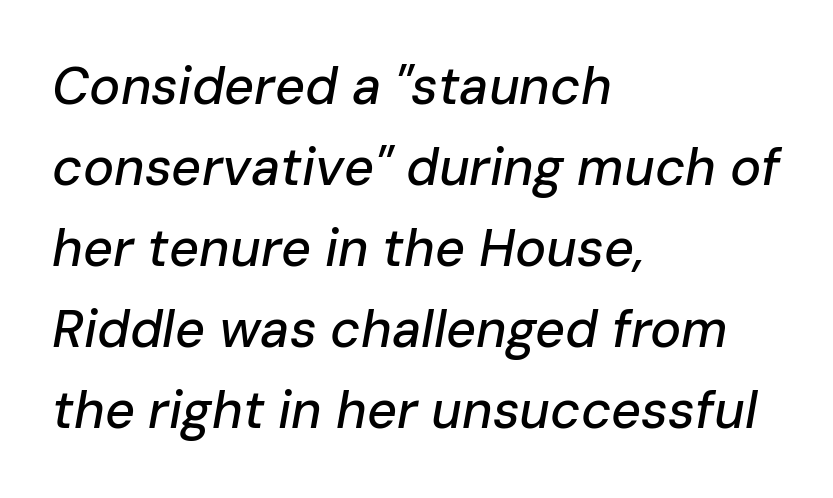
Q: Is the text italic (slanted)? A: Yes, it leans right by about 10 degrees.
Q: Is the text underlined? A: No.
Q: How is the paragraph aligned? A: Left-aligned.
Q: Is the spacing between letters normal or unusually wide? A: Normal.
Q: Is the spacing between lines tight, normal or loose? A: Normal.
Q: Width (condensed, normal, or wide)? A: Normal.
Q: Stroke contrast? A: Low.
Q: x-height? A: Medium.
Q: Monospaced? A: No.
